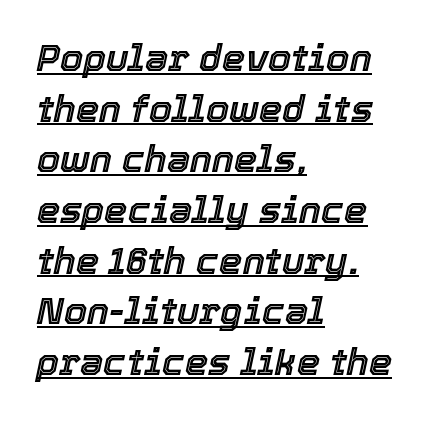
The ragged edge is on the right, which tells us the setting is flush left. Quick note: interline space is typical. The glyphs are accompanied by a horizontal stroke just below them. The type is set solid horizontally, with unmodified tracking. Is this a fixed-width face? No — the glyphs have proportional, varying widths. Looking at the ascenders, they clearly lean.
